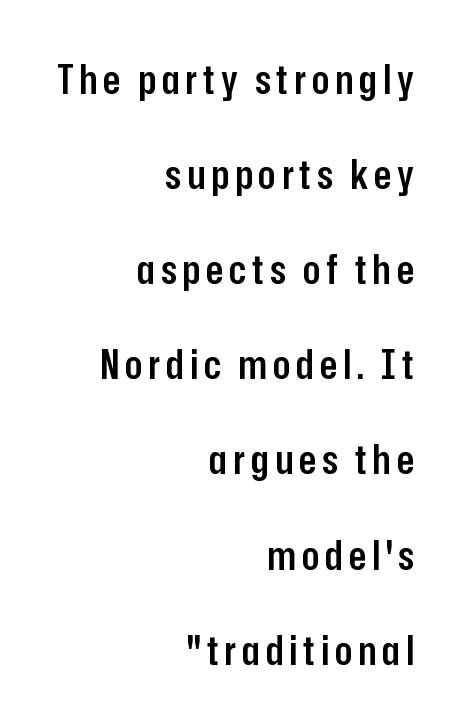
The image shows 41 px semibold, condensed sans-serif type, upright; set right-aligned, loose line spacing (2.32x), not underlined; low stroke contrast and a medium x-height.
